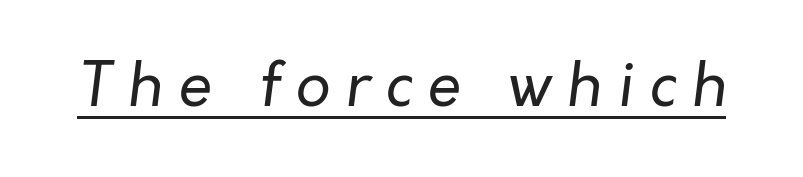
Bold? No — there's no thickening of the strokes. The letters are spread apart with noticeably loose tracking. Each letter keeps its own natural width here, so spacing adapts to shape. In terms of posture, this sample is oblique. Check the space under the baseline: a stroke is drawn there.
